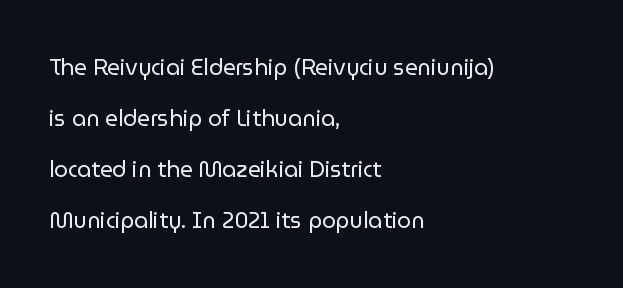
Reading down the column, the eye jumps a long way to each next line. Designer's note — italics off, roman on. Nothing unusual about the tracking: characters are spaced as the font intends. Weight class: somewhere from thin through regular.
